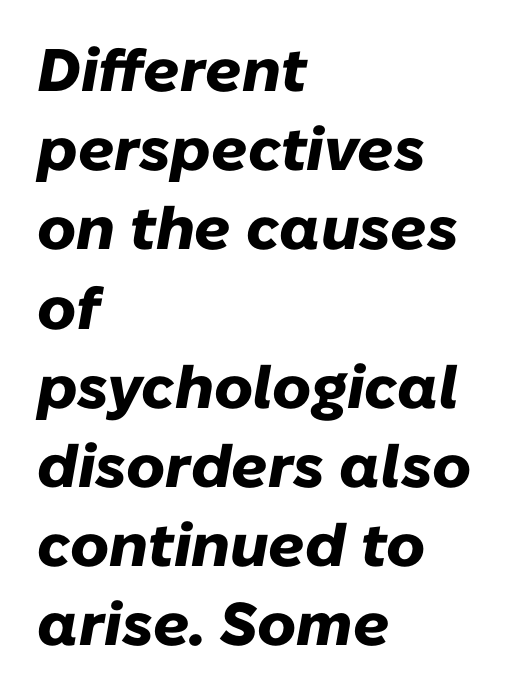
The image shows 60 px heavy type, italic (leaning right); set left-aligned, normal line spacing (1.32x), normal letter spacing, not underlined; low stroke contrast and a medium x-height.
